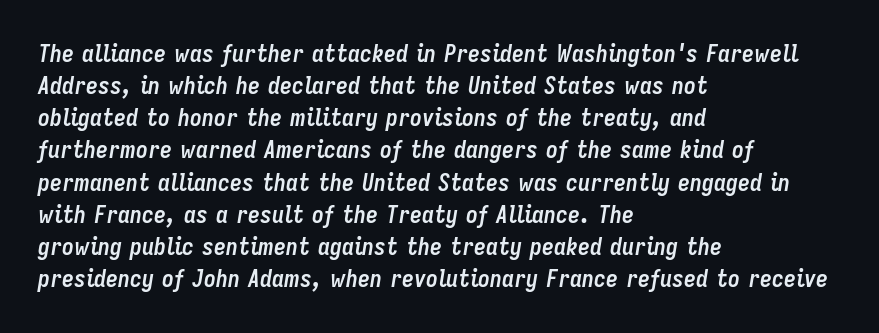
Decoration check: the copy has no underline. Rows of type keep a routine distance in the vertical direction. Every row of glyphs begins at an identical x-position on the left. Rendered with sloped, italic letterforms.
